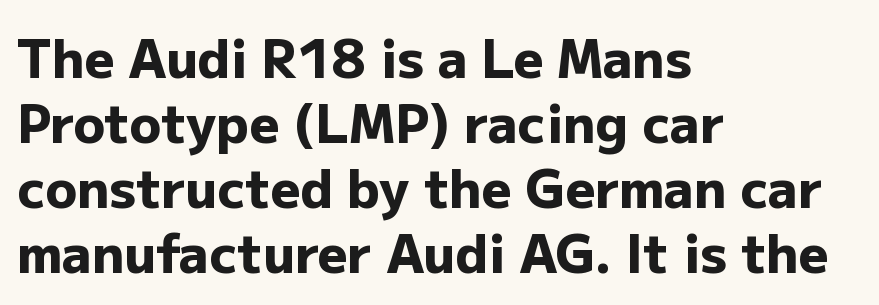
Q: Is the text bold? A: Yes.
Q: Is the text italic (slanted)? A: No, it is upright.
Q: Is the typeface a serif or a sans-serif typeface? A: Sans-serif.
Q: Is the text underlined? A: No.
Q: How is the paragraph aligned? A: Left-aligned.
Q: Is the spacing between letters normal or unusually wide? A: Normal.
Q: Is the spacing between lines tight, normal or loose? A: Normal.
Q: Width (condensed, normal, or wide)? A: Normal.
Q: Stroke contrast? A: Low.
Q: x-height? A: Medium.
Q: Monospaced? A: No.
